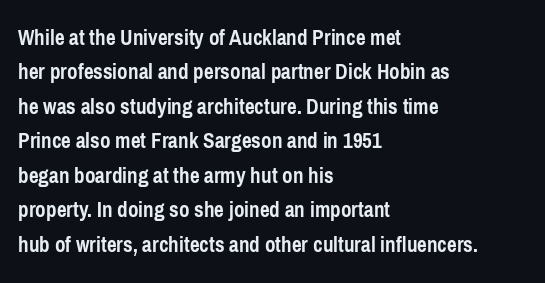
Q: Is the text bold? A: Yes.
Q: Is the text italic (slanted)? A: No, it is upright.
Q: Is the text underlined? A: No.
Q: How is the paragraph aligned? A: Left-aligned.
Q: Is the spacing between letters normal or unusually wide? A: Normal.
Q: Is the spacing between lines tight, normal or loose? A: Normal.
